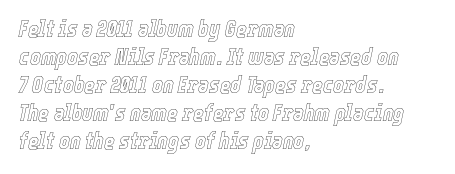
The image shows 23 px text type, italic (leaning right); set left-aligned, line spacing 1.22x, normal letter spacing, not underlined.
